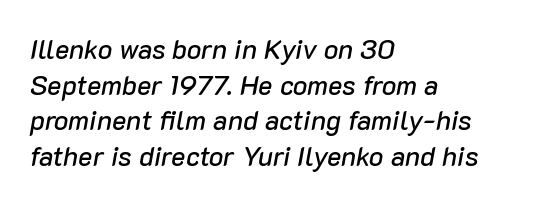
{"italic": "yes", "lean": "right", "slant_degrees": 10, "underline": "no", "align": "left", "line_spacing": "normal", "line_spacing_ratio": 1.32, "letter_spacing": "normal", "letter_spacing_em": 0.0, "glyph_px": 27}
